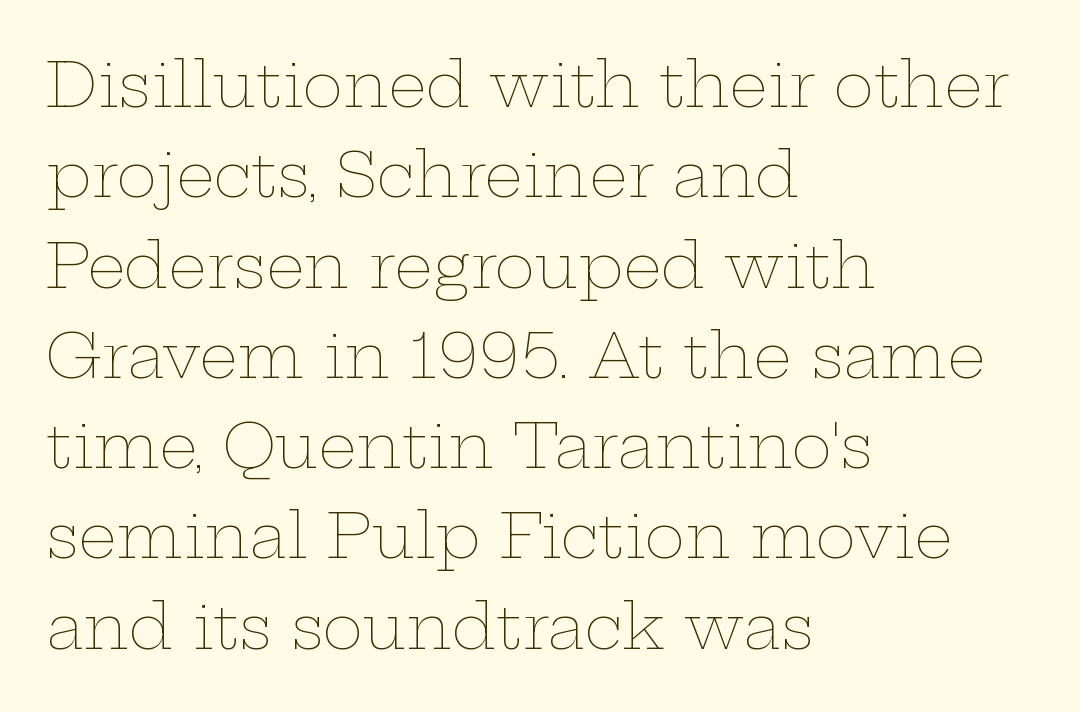
The image shows 61 px thin, wide type, upright; set left-aligned, normal line spacing (1.48x), normal letter spacing, not underlined; low stroke contrast and a medium x-height.
